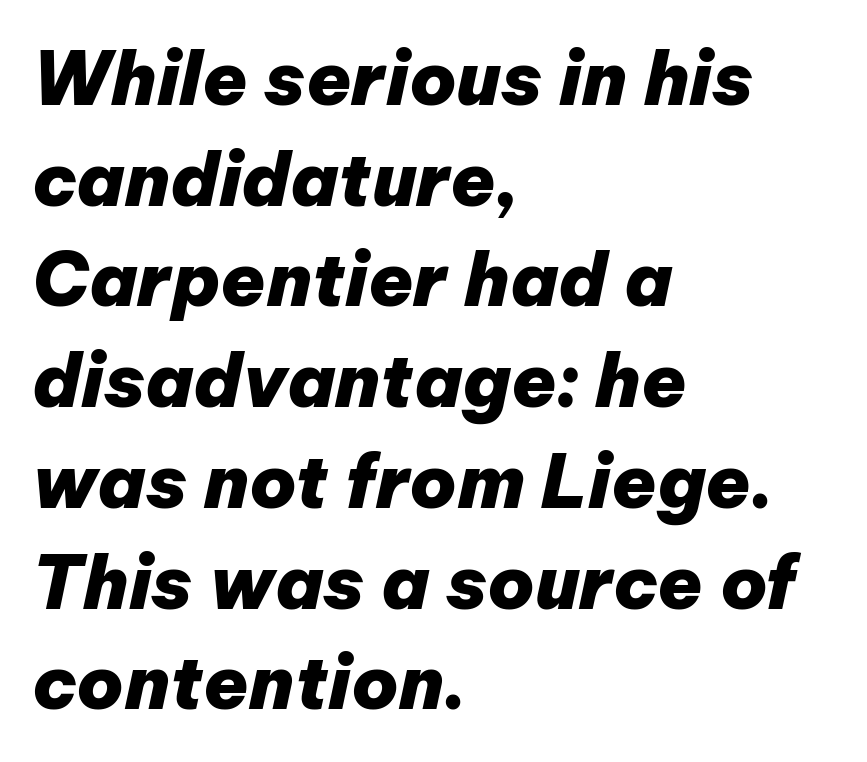
{"italic": "yes", "lean": "right", "slant_degrees": 12, "bold": "yes", "weight": "heavy", "width": "normal", "stroke_contrast": "low", "x_height": "medium", "monospaced": "no", "underline": "no", "align": "left", "line_spacing": "normal", "line_spacing_ratio": 1.38, "letter_spacing": "normal", "letter_spacing_em": 0.0, "glyph_px": 73}
